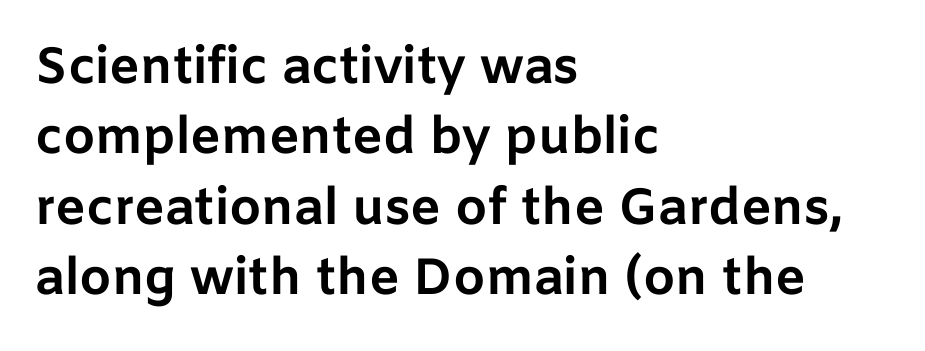
The image shows 51 px bold sans-serif type, upright; set left-aligned, normal line spacing (1.38x), normal letter spacing, not underlined; low stroke contrast and a medium x-height.
